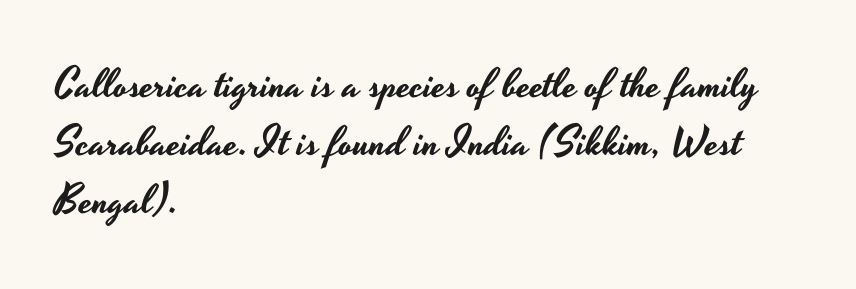
The image shows 41 px wide sans-serif type; set left-aligned, normal line spacing (1.42x), normal letter spacing, not underlined; low stroke contrast and a small x-height.
